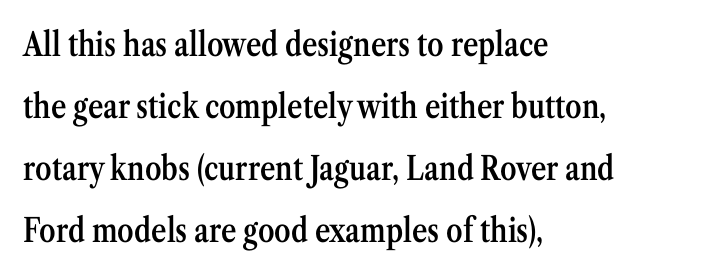
{"serif": "yes", "italic": "no", "bold": "semi", "weight": "semibold", "width": "condensed", "stroke_contrast": "medium", "x_height": "medium", "monospaced": "no", "underline": "no", "align": "left", "line_spacing_ratio": 1.88, "letter_spacing": "normal", "letter_spacing_em": 0.0, "glyph_px": 33}
